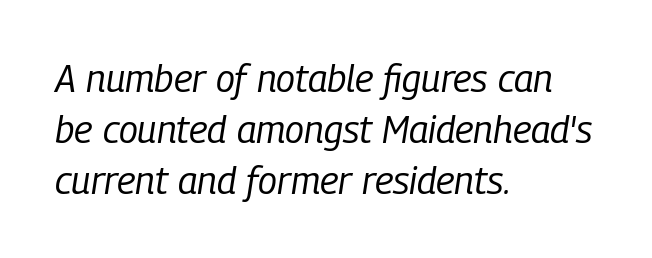
Does the copy run flush right? No — it runs flush left. Characters follow at the spacing the type designer built in. In terms of leading, this rendering sits right in the middle. Caption: face not bold, strokes unweighted.
